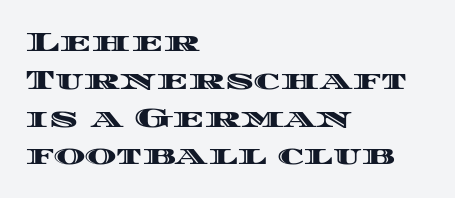
The image shows 27 px text type, upright; set left-aligned, normal line spacing (1.4x), normal letter spacing, not underlined.
